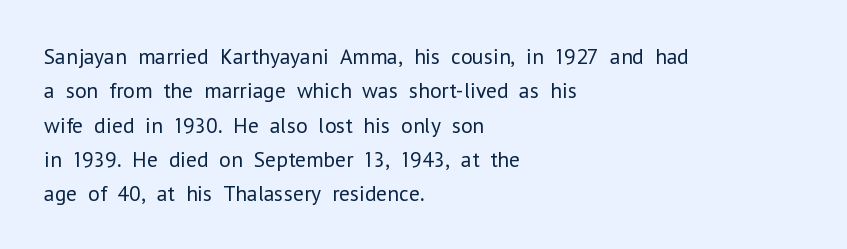
{"italic": "no", "bold": "no", "underline": "no", "align": "left", "line_spacing": "normal", "line_spacing_ratio": 1.56, "letter_spacing": "normal", "letter_spacing_em": 0.0, "glyph_px": 22}
